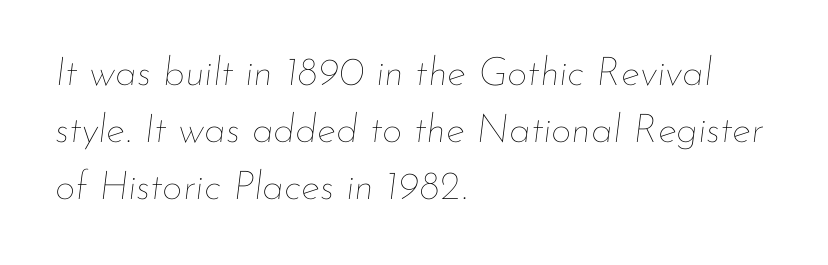
{"italic": "yes", "lean": "right", "slant_degrees": 7, "bold": "no", "weight": "thin", "width": "normal", "stroke_contrast": "low", "x_height": "small", "monospaced": "no", "underline": "no", "align": "left", "line_spacing": "normal", "line_spacing_ratio": 1.43, "letter_spacing": "normal", "letter_spacing_em": 0.0, "glyph_px": 40}
